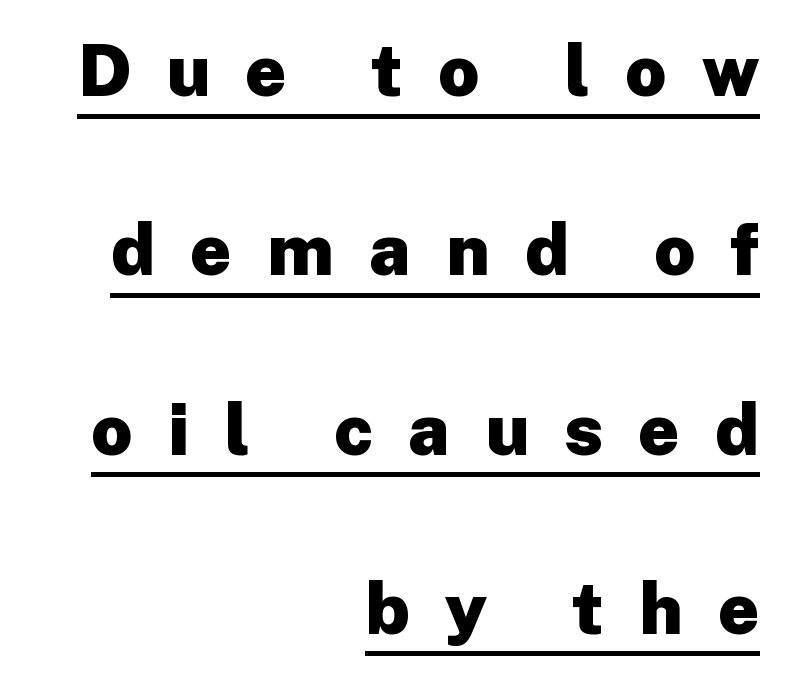
The typesetter chose a ragged-left arrangement here. The sample's only ornament is a line tracing under the words. Notice how thick the strokes are: this is what a full bold looks like. Serifs: no, the terminals of the letterforms are clean. Is this a fixed-width face? No — the glyphs have proportional, varying widths. Designer's note — italics off, roman on.
